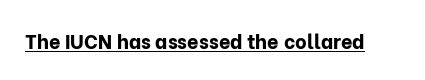
The image shows 20 px bold type, upright; set normal letter spacing, underlined.
